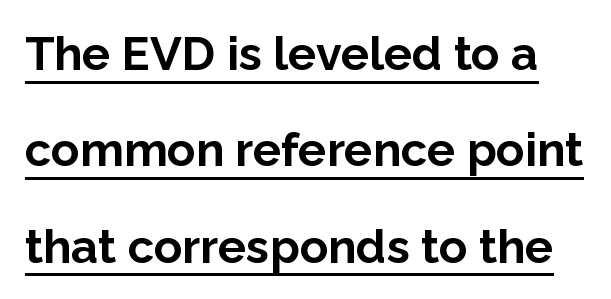
Q: Is the text bold? A: Yes.
Q: Is the text italic (slanted)? A: No, it is upright.
Q: Is the typeface a serif or a sans-serif typeface? A: Sans-serif.
Q: Is the text underlined? A: Yes.
Q: Is the spacing between letters normal or unusually wide? A: Normal.
Q: Is the spacing between lines tight, normal or loose? A: Loose.
Q: Width (condensed, normal, or wide)? A: Normal.
Q: Stroke contrast? A: Low.
Q: x-height? A: Medium.
Q: Monospaced? A: No.
